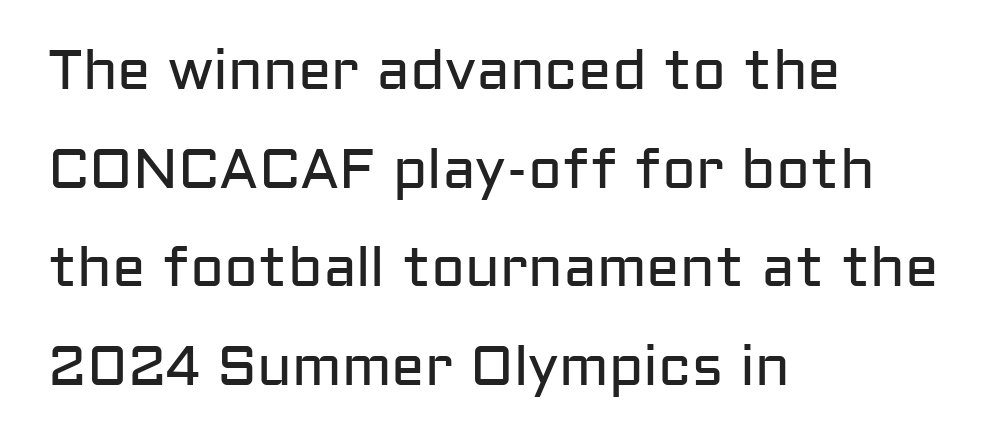
{"serif": "no", "italic": "no", "bold": "no", "weight": "regular", "width": "normal", "stroke_contrast": "low", "x_height": "medium", "monospaced": "no", "underline": "no", "align": "left", "line_spacing_ratio": 1.76, "letter_spacing": "normal", "letter_spacing_em": 0.0, "glyph_px": 56}
